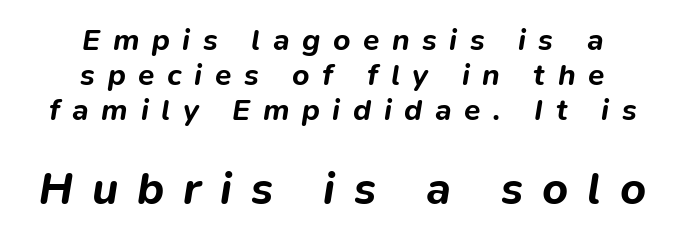
{"italic": "yes", "lean": "right", "slant_degrees": 9, "bold": "yes", "weight": "bold", "width": "normal", "stroke_contrast": "low", "x_height": "medium", "monospaced": "no", "underline": "no", "align": "center", "line_spacing_ratio": 1.17, "letter_spacing": "wide", "letter_spacing_em": 0.42, "larger_block": "second", "size_ratio": 1.5, "glyph_px": 45}
